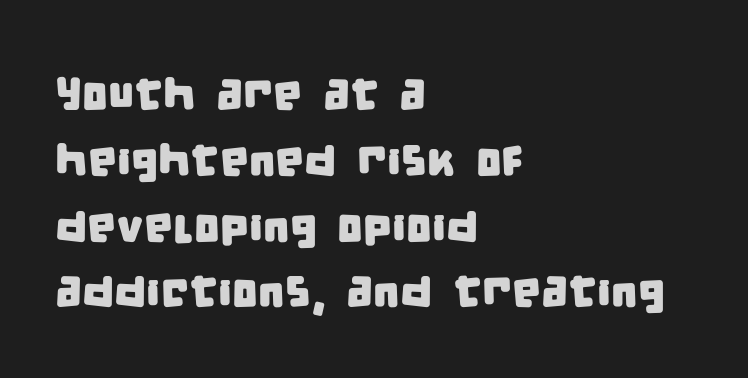
{"serif": "no", "width": "condensed", "stroke_contrast": "low", "x_height": "large", "monospaced": "no", "underline": "no", "align": "left", "line_spacing": "normal", "line_spacing_ratio": 1.43, "letter_spacing": "normal", "letter_spacing_em": 0.0, "glyph_px": 46}
